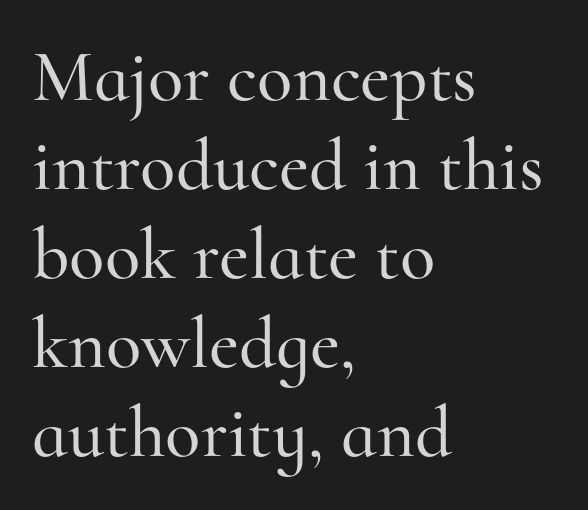
{"serif": "yes", "italic": "no", "width": "normal", "stroke_contrast": "high", "x_height": "small", "monospaced": "no", "underline": "no", "align": "left", "line_spacing_ratio": 1.22, "letter_spacing": "normal", "letter_spacing_em": 0.0, "glyph_px": 73}
